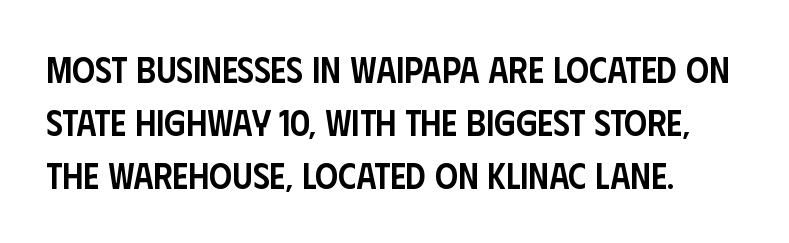
Q: Is the text bold? A: Semi-bold.
Q: Is the text italic (slanted)? A: No, it is upright.
Q: Is the typeface a serif or a sans-serif typeface? A: Sans-serif.
Q: Is the text underlined? A: No.
Q: Is the spacing between letters normal or unusually wide? A: Normal.
Q: Is the spacing between lines tight, normal or loose? A: Normal.
Q: Width (condensed, normal, or wide)? A: Condensed.
Q: Stroke contrast? A: Low.
Q: x-height? A: Large.
Q: Monospaced? A: No.
